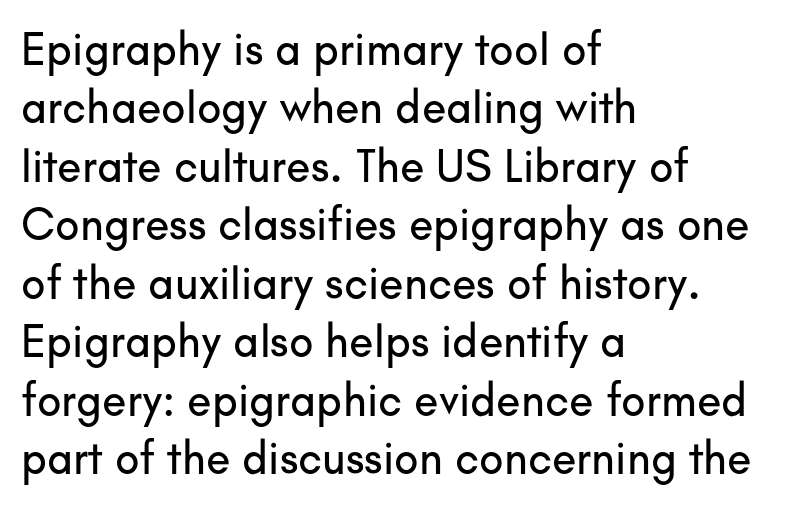
Q: Is the text italic (slanted)? A: No, it is upright.
Q: Is the typeface a serif or a sans-serif typeface? A: Sans-serif.
Q: Is the text underlined? A: No.
Q: How is the paragraph aligned? A: Left-aligned.
Q: Is the spacing between letters normal or unusually wide? A: Normal.
Q: Is the spacing between lines tight, normal or loose? A: Normal.
Q: Width (condensed, normal, or wide)? A: Normal.
Q: Stroke contrast? A: Low.
Q: x-height? A: Small.
Q: Monospaced? A: No.
